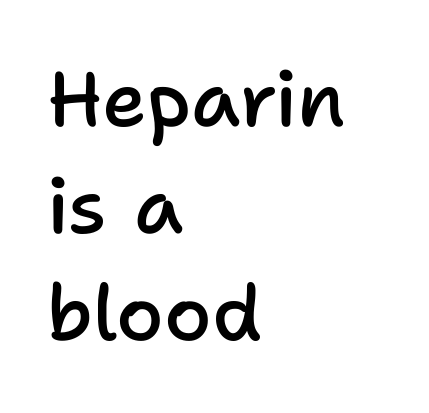
The image shows 77 px semibold sans-serif type, upright; set left-aligned, normal line spacing (1.39x), normal letter spacing, not underlined; low stroke contrast and a medium x-height.
